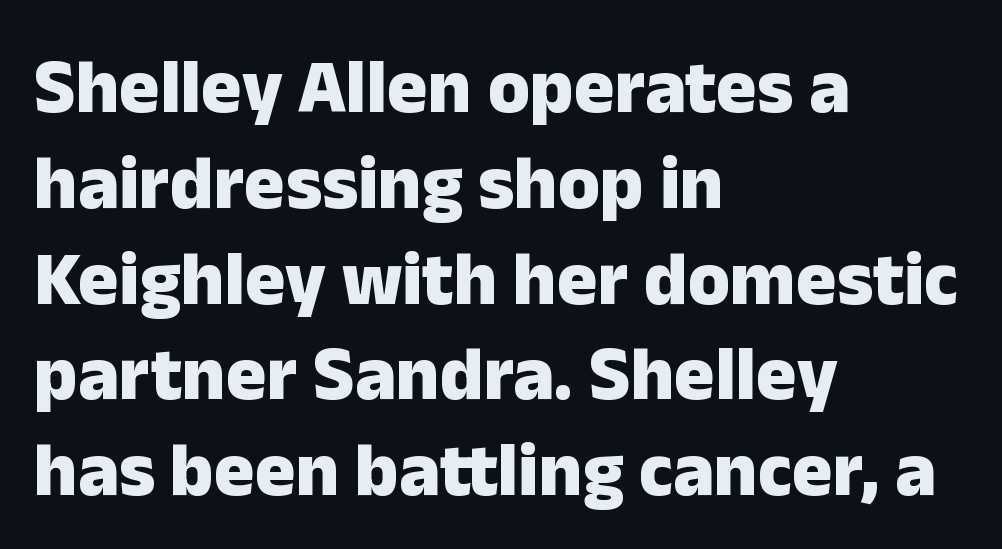
Leading matches the norm, producing a regular column. Decoration check: the copy has no underline. Pretty heavy lettering here — definitely bold. Nothing unusual about the tracking: characters are spaced as the font intends. No feet cap the strokes, marking this as sans-serif type. Do the characters align in a grid? No, the font is proportional.
